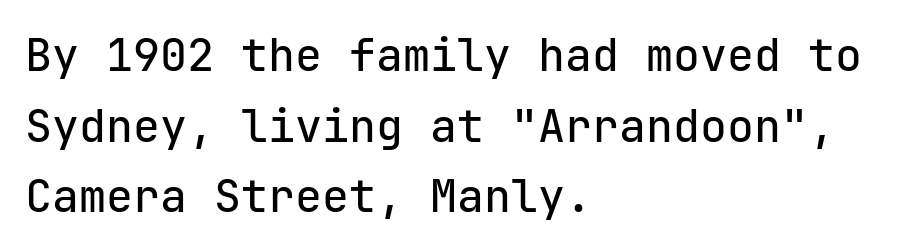
Ascenders rise straight up at ninety degrees. This is sans-serif lettering, the kind often seen on screens and signage. Here the designer chose a console-style face with uniform glyph widths. A bare baseline throughout the passage. Leftover space on each line is placed entirely after the last word.
